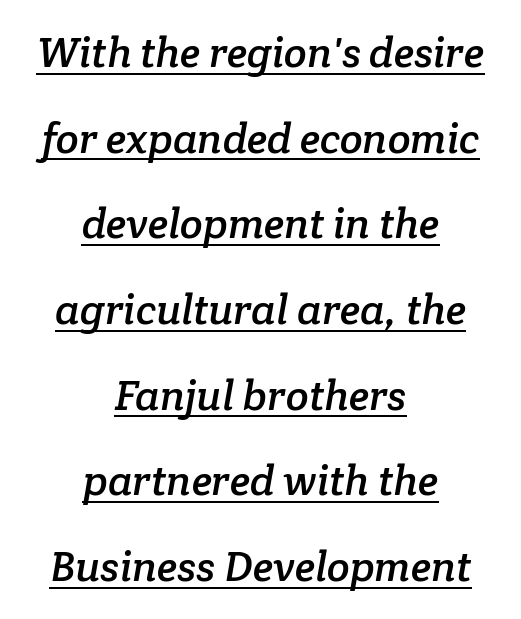
{"serif": "yes", "width": "normal", "stroke_contrast": "low", "x_height": "medium", "monospaced": "no", "underline": "yes", "align": "center", "line_spacing": "loose", "line_spacing_ratio": 2.04, "letter_spacing": "normal", "letter_spacing_em": 0.0, "glyph_px": 42}
